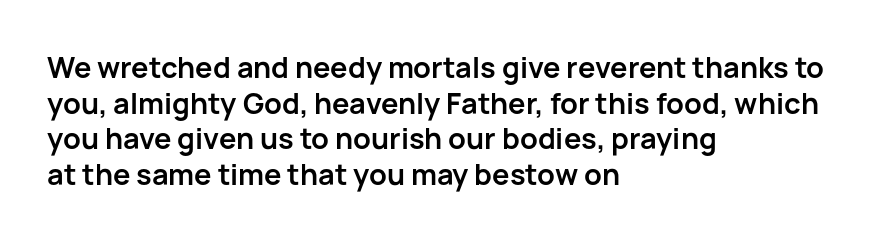
Q: Is the text bold? A: Yes.
Q: Is the text italic (slanted)? A: No, it is upright.
Q: Is the typeface a serif or a sans-serif typeface? A: Sans-serif.
Q: Is the text underlined? A: No.
Q: How is the paragraph aligned? A: Left-aligned.
Q: Is the spacing between letters normal or unusually wide? A: Normal.
Q: Width (condensed, normal, or wide)? A: Normal.
Q: Stroke contrast? A: Low.
Q: x-height? A: Medium.
Q: Monospaced? A: No.
